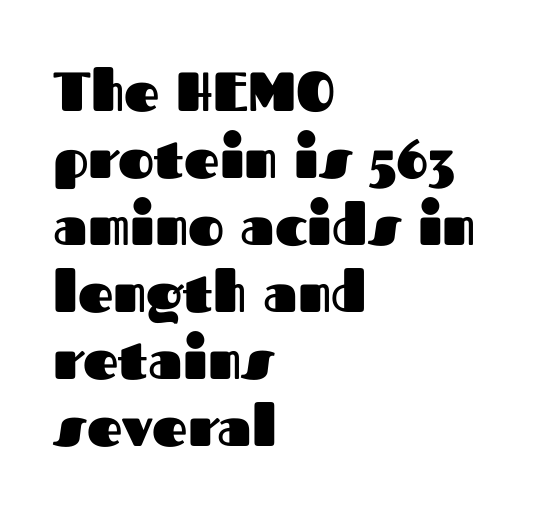
Q: Is the text bold? A: Yes.
Q: Is the text italic (slanted)? A: No, it is upright.
Q: Is the typeface a serif or a sans-serif typeface? A: Sans-serif.
Q: Is the text underlined? A: No.
Q: How is the paragraph aligned? A: Left-aligned.
Q: Is the spacing between letters normal or unusually wide? A: Normal.
Q: Width (condensed, normal, or wide)? A: Normal.
Q: Stroke contrast? A: Medium.
Q: x-height? A: Medium.
Q: Monospaced? A: No.
